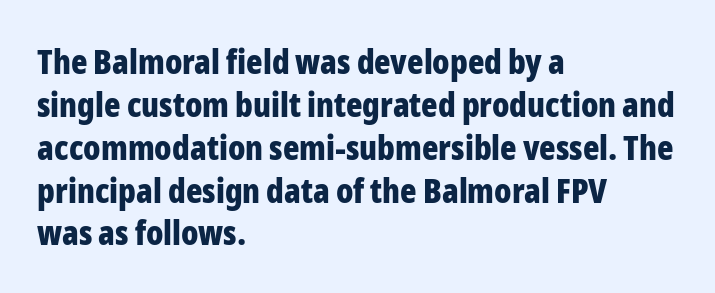
Each glyph is drawn with heavy, bold strokes. Do the letters lean? They stand straight. Here the glyphs are tracked normally, forming tight word shapes. The passage shown is typed in a proportional face where columns would drift. In CSS terms this would be text-align: left.
